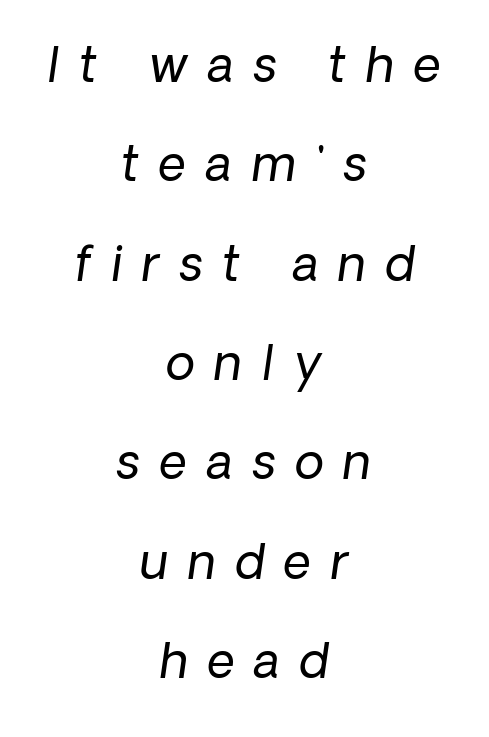
The typesetter chose a symmetrical, centered arrangement here. Type without underlining. The specimen reads as italic at a glance. The letterforms sit at book weight or below. In terms of letterspacing, this is a distinctly airy, spread setting.
